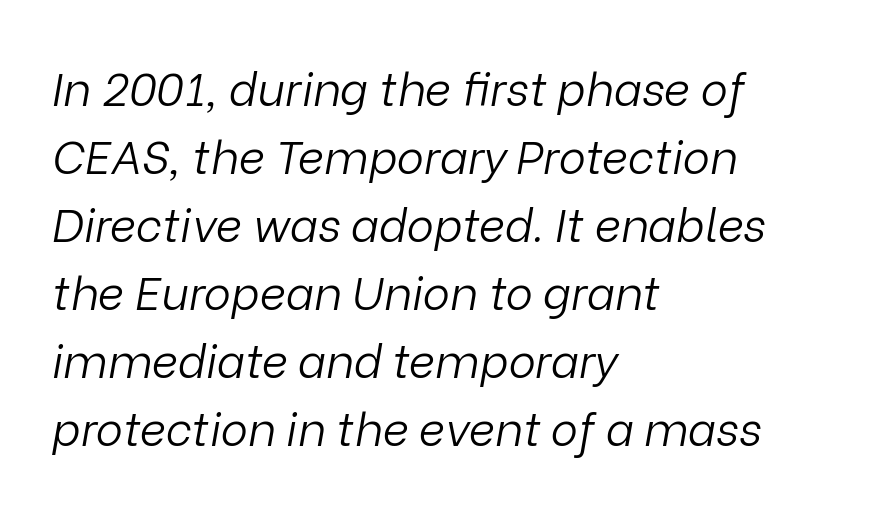
Q: Is the text bold? A: No.
Q: Is the text italic (slanted)? A: Yes, it leans right by about 9 degrees.
Q: Is the text underlined? A: No.
Q: How is the paragraph aligned? A: Left-aligned.
Q: Is the spacing between letters normal or unusually wide? A: Normal.
Q: Is the spacing between lines tight, normal or loose? A: Normal.
Q: Width (condensed, normal, or wide)? A: Normal.
Q: Stroke contrast? A: Low.
Q: x-height? A: Medium.
Q: Monospaced? A: No.
